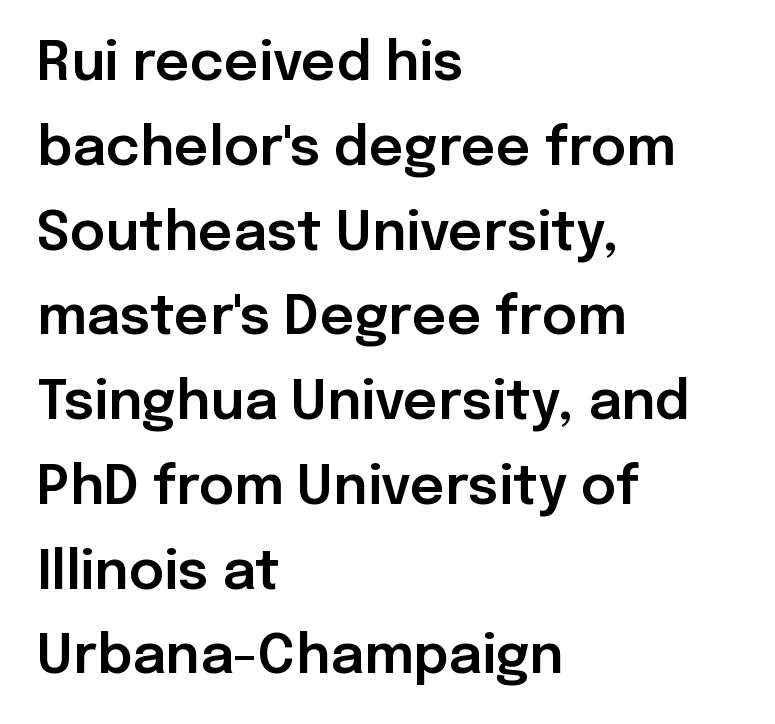
{"serif": "no", "italic": "no", "width": "normal", "stroke_contrast": "low", "x_height": "medium", "monospaced": "no", "underline": "no", "align": "left", "line_spacing": "normal", "line_spacing_ratio": 1.57, "letter_spacing": "normal", "letter_spacing_em": 0.0, "glyph_px": 54}
